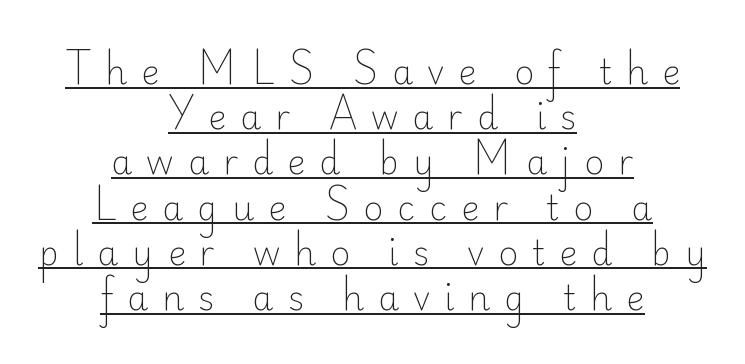
{"serif": "no", "italic": "no", "bold": "no", "weight": "light", "width": "normal", "stroke_contrast": "low", "x_height": "small", "monospaced": "no", "underline": "yes", "align": "center", "line_spacing": "normal", "line_spacing_ratio": 1.33, "letter_spacing": "wide", "letter_spacing_em": 0.41, "glyph_px": 34}
